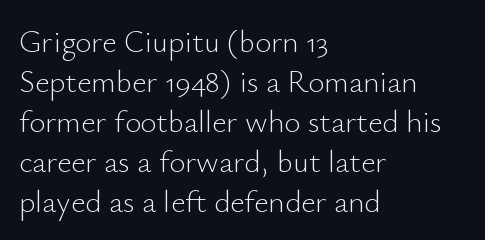
Q: Is the text bold? A: No.
Q: Is the text italic (slanted)? A: No, it is upright.
Q: Is the typeface a serif or a sans-serif typeface? A: Sans-serif.
Q: Is the text underlined? A: No.
Q: How is the paragraph aligned? A: Left-aligned.
Q: Is the spacing between letters normal or unusually wide? A: Normal.
Q: Is the spacing between lines tight, normal or loose? A: Normal.
Q: Width (condensed, normal, or wide)? A: Normal.
Q: Stroke contrast? A: Low.
Q: x-height? A: Small.
Q: Monospaced? A: No.
